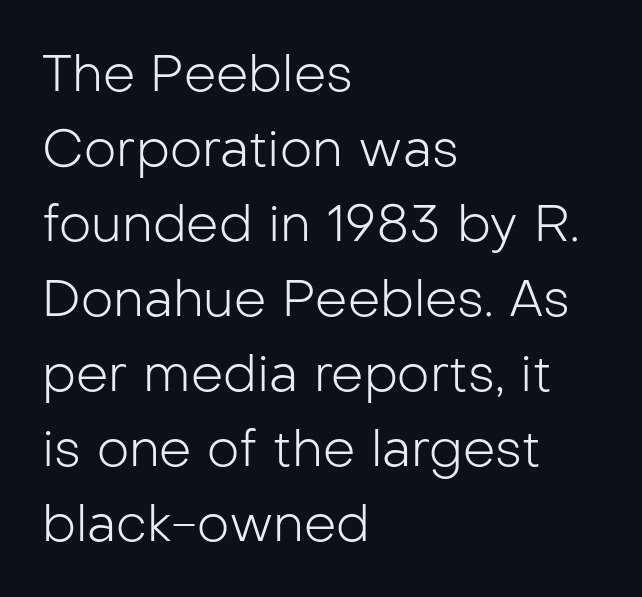
Q: Is the text bold? A: No.
Q: Is the text italic (slanted)? A: No, it is upright.
Q: Is the typeface a serif or a sans-serif typeface? A: Sans-serif.
Q: Is the text underlined? A: No.
Q: How is the paragraph aligned? A: Left-aligned.
Q: Is the spacing between letters normal or unusually wide? A: Normal.
Q: Is the spacing between lines tight, normal or loose? A: Normal.
Q: Width (condensed, normal, or wide)? A: Normal.
Q: Stroke contrast? A: Low.
Q: x-height? A: Medium.
Q: Monospaced? A: No.
